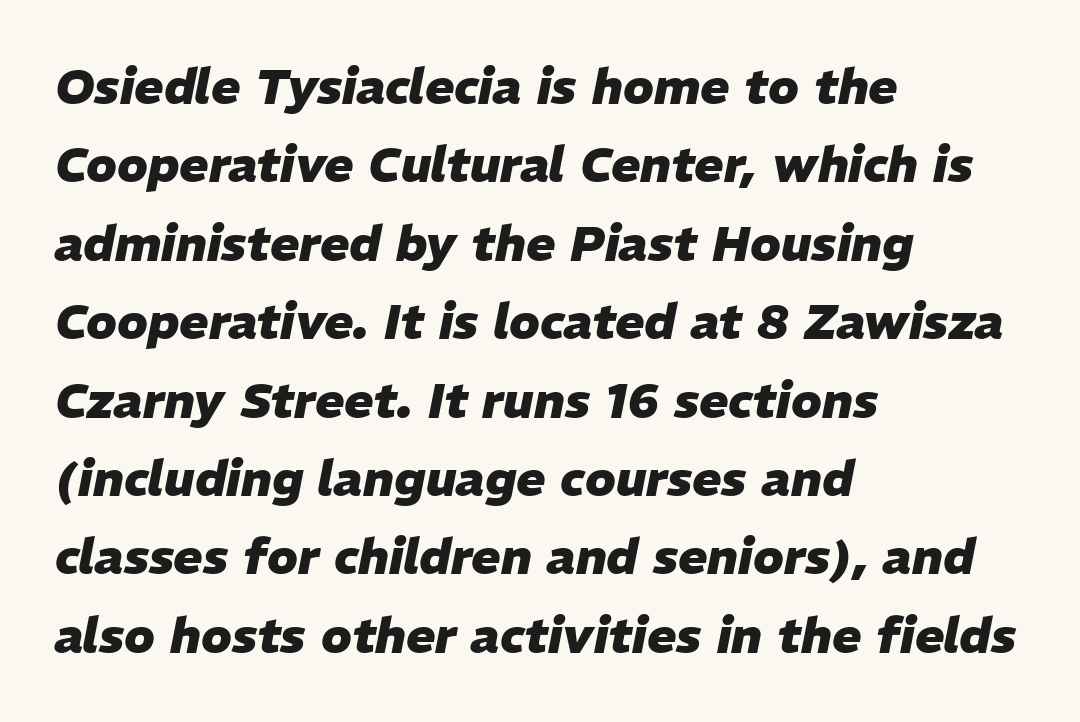
The image shows 49 px heavy type, italic (leaning right); set left-aligned, normal line spacing (1.6x), normal letter spacing, not underlined; low stroke contrast and a medium x-height.
